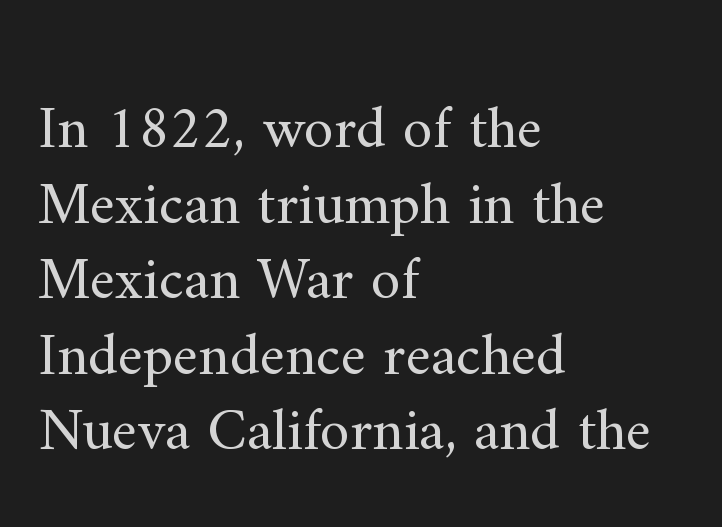
{"serif": "yes", "italic": "no", "bold": "no", "weight": "regular", "width": "normal", "stroke_contrast": "medium", "x_height": "small", "monospaced": "no", "underline": "no", "align": "left", "line_spacing": "normal", "line_spacing_ratio": 1.26, "letter_spacing": "normal", "letter_spacing_em": 0.0, "glyph_px": 60}
